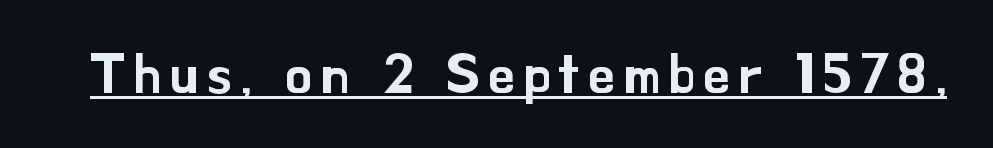
Q: Is the text italic (slanted)? A: No, it is upright.
Q: Is the typeface a serif or a sans-serif typeface? A: Sans-serif.
Q: Is the text underlined? A: Yes.
Q: Width (condensed, normal, or wide)? A: Normal.
Q: Stroke contrast? A: Low.
Q: x-height? A: Small.
Q: Monospaced? A: No.
